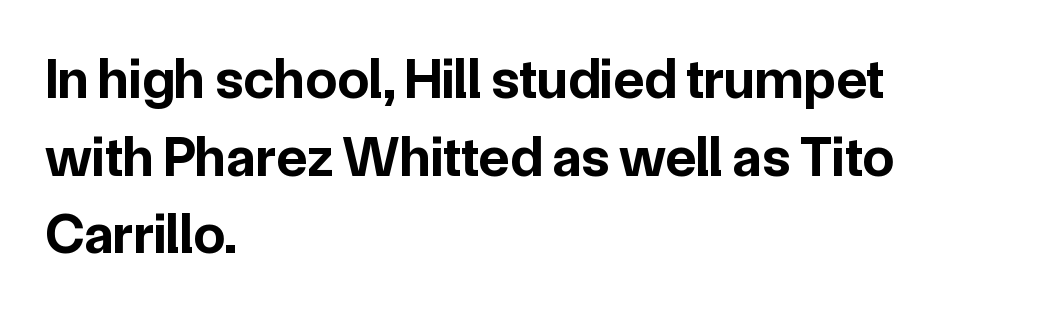
In terms of letterspacing, this is plain default setting. The typography opts for an upright posture over an oblique one. If you drew a ruler down the left edge, every line would touch it. These lines are composed in type without serifs. A normal amount of white space separates one row of letters from the next.
